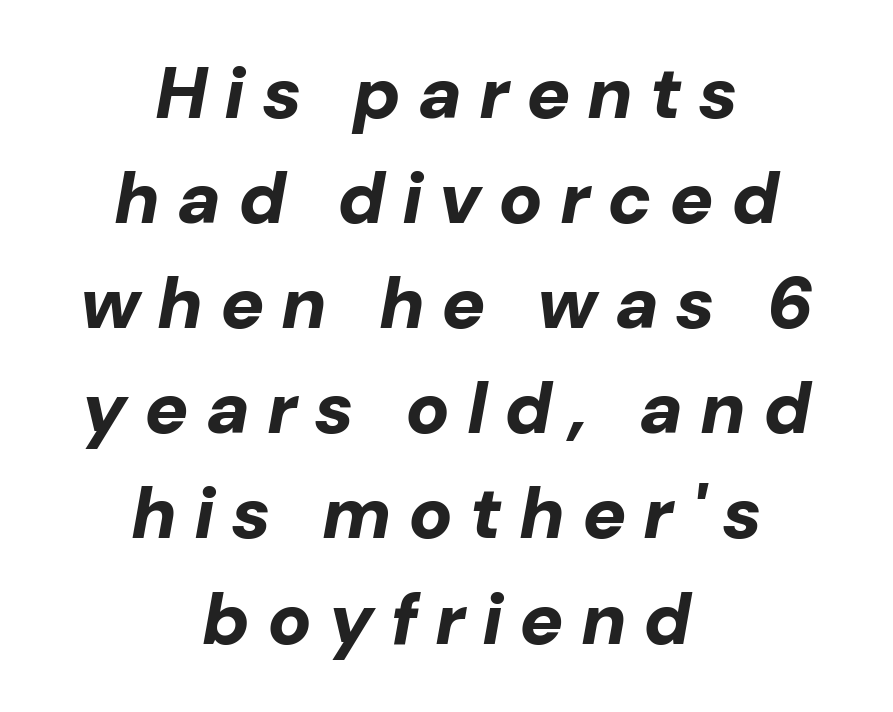
Q: Is the text bold? A: Yes.
Q: Is the text italic (slanted)? A: Yes, it leans right by about 10 degrees.
Q: Is the text underlined? A: No.
Q: How is the paragraph aligned? A: Centered.
Q: Is the spacing between letters normal or unusually wide? A: Unusually wide.
Q: Is the spacing between lines tight, normal or loose? A: Normal.
Q: Width (condensed, normal, or wide)? A: Normal.
Q: Stroke contrast? A: Low.
Q: x-height? A: Medium.
Q: Monospaced? A: No.
